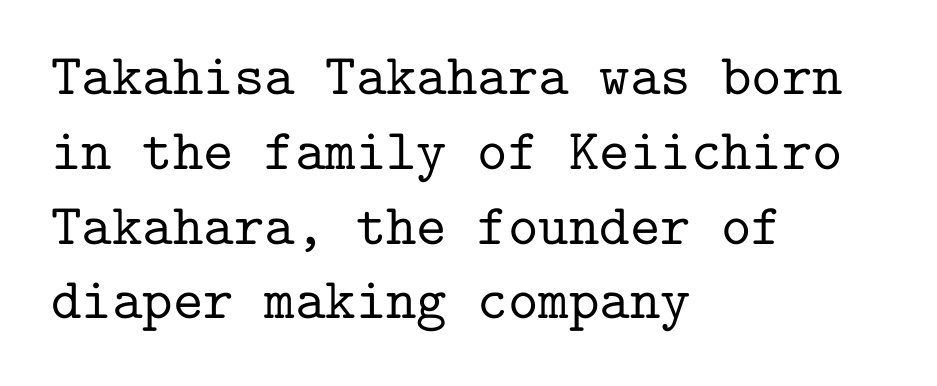
Here the designer chose a console-style face with uniform glyph widths. You can tell it's not italic because the verticals are truly vertical. Typeset ragged right — the left edge is the straight one. Stroke terminals: seriffed.
